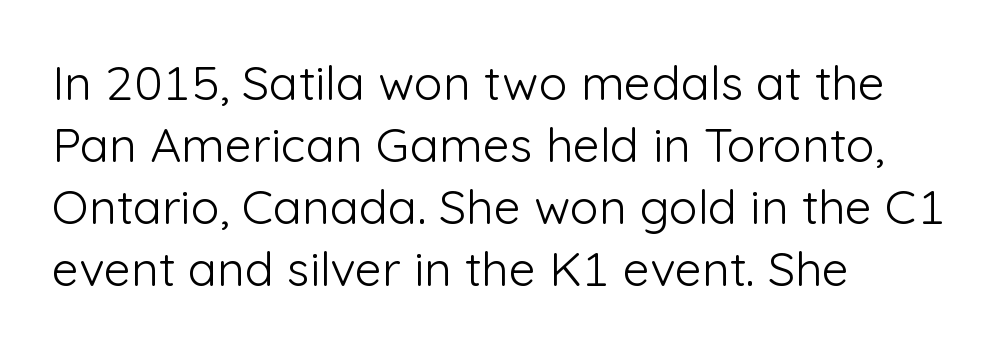
{"serif": "no", "italic": "no", "bold": "no", "weight": "light", "width": "normal", "stroke_contrast": "low", "x_height": "medium", "monospaced": "no", "underline": "no", "align": "left", "line_spacing": "normal", "line_spacing_ratio": 1.29, "letter_spacing": "normal", "letter_spacing_em": 0.0, "glyph_px": 48}
